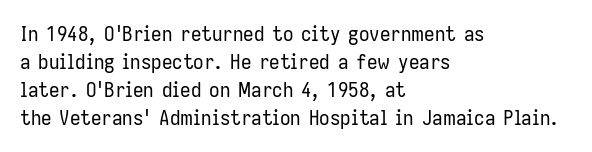
{"italic": "no", "bold": "no", "underline": "no", "align": "left", "line_spacing": "normal", "line_spacing_ratio": 1.34, "letter_spacing": "normal", "letter_spacing_em": 0.0, "glyph_px": 21}
